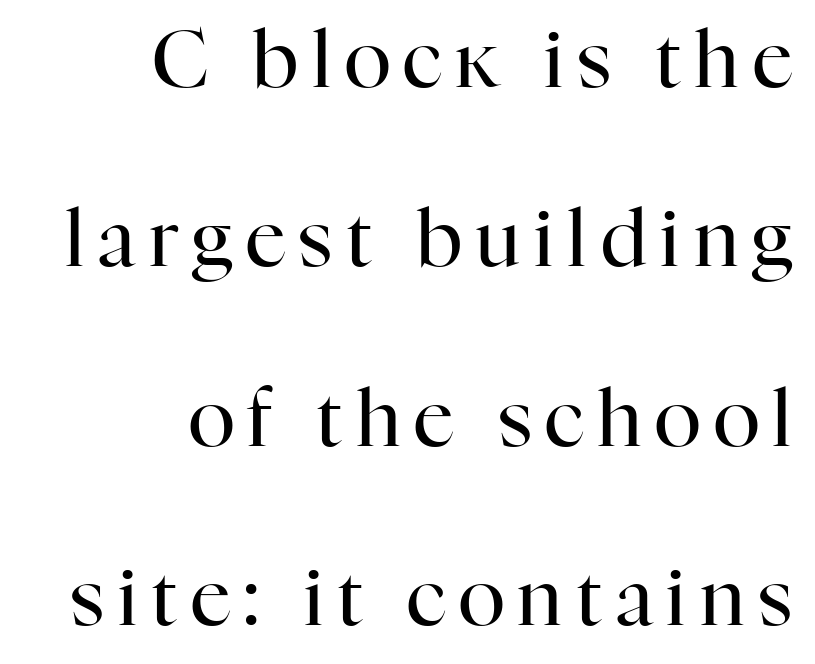
The image shows 79 px regular-weight serif type, upright; set right-aligned, loose line spacing (2.27x), not underlined; high stroke contrast and a medium x-height.
